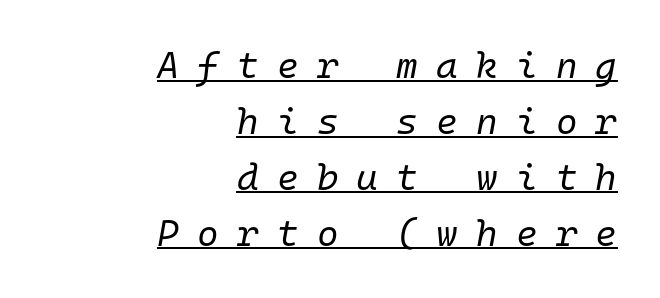
Note the uniform advance width — an 'i' takes as much space as an 'm'. This sample keeps an unexceptional amount of space between lines. Heft: none added — not bold. Tracking here is generous; glyphs stand well apart from one another. Is the block centered? No — it sits flush against the right margin. Students, observe the line beneath the letters — that is underlining.
